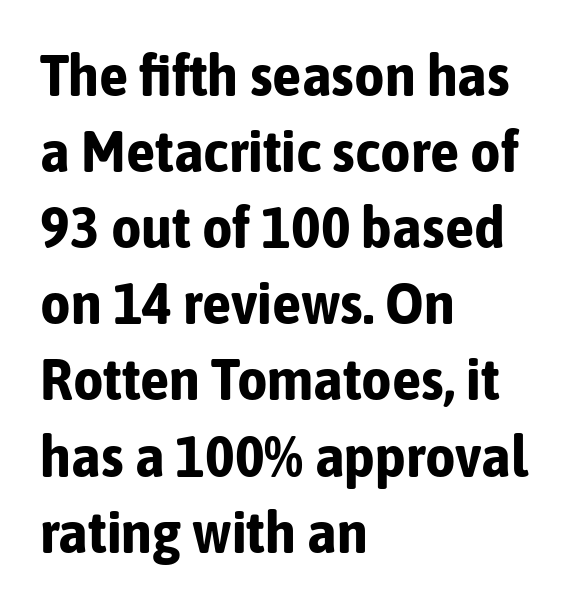
Q: Is the text bold? A: Yes.
Q: Is the text italic (slanted)? A: No, it is upright.
Q: Is the typeface a serif or a sans-serif typeface? A: Sans-serif.
Q: Is the text underlined? A: No.
Q: How is the paragraph aligned? A: Left-aligned.
Q: Is the spacing between letters normal or unusually wide? A: Normal.
Q: Is the spacing between lines tight, normal or loose? A: Normal.
Q: Width (condensed, normal, or wide)? A: Condensed.
Q: Stroke contrast? A: Low.
Q: x-height? A: Medium.
Q: Monospaced? A: No.
